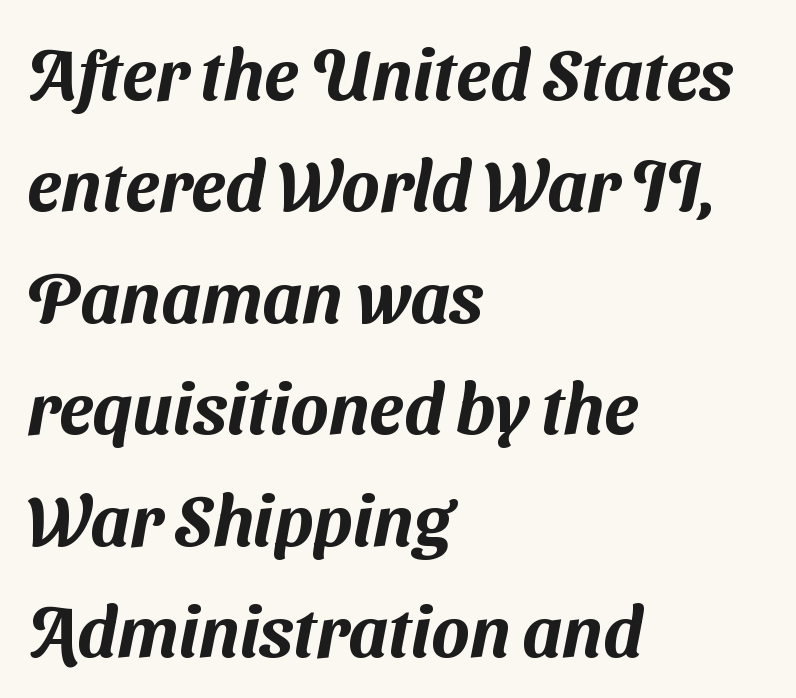
{"serif": "no", "width": "normal", "stroke_contrast": "medium", "x_height": "medium", "monospaced": "no", "underline": "no", "align": "left", "line_spacing": "normal", "line_spacing_ratio": 1.57, "letter_spacing": "normal", "letter_spacing_em": 0.0, "glyph_px": 71}
